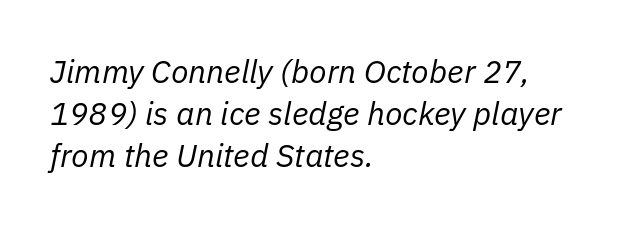
{"italic": "yes", "lean": "right", "slant_degrees": 11, "bold": "no", "weight": "regular", "width": "normal", "stroke_contrast": "low", "x_height": "medium", "monospaced": "no", "underline": "no", "align": "left", "line_spacing": "normal", "line_spacing_ratio": 1.32, "letter_spacing": "normal", "letter_spacing_em": 0.0, "glyph_px": 32}
